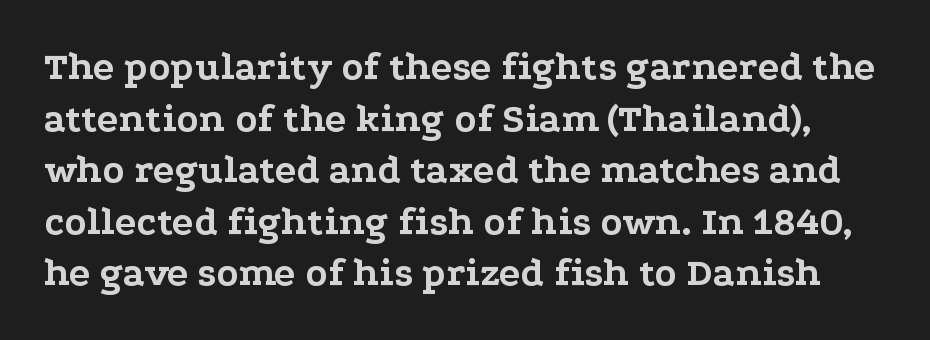
{"serif": "yes", "italic": "no", "bold": "yes", "weight": "bold", "width": "wide", "stroke_contrast": "low", "x_height": "medium", "monospaced": "no", "underline": "no", "line_spacing": "normal", "line_spacing_ratio": 1.29, "letter_spacing": "normal", "letter_spacing_em": 0.0, "glyph_px": 40}
